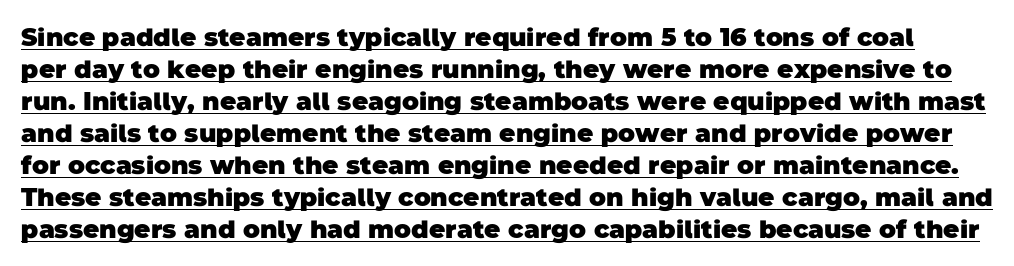
The image shows 25 px bold type; set normal line spacing (1.28x), normal letter spacing, underlined.
